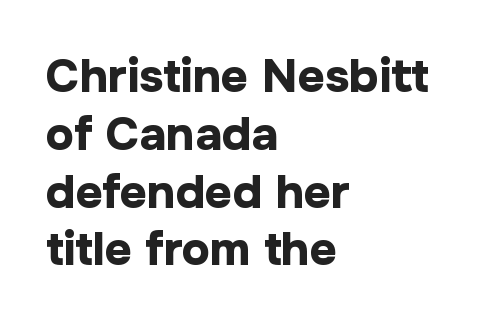
The image shows 47 px bold sans-serif type, upright; set left-aligned, line spacing 1.23x, normal letter spacing, not underlined; low stroke contrast and a medium x-height.
